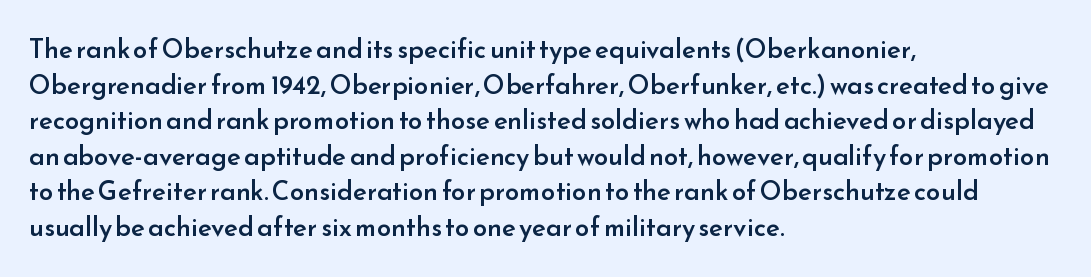
{"italic": "no", "bold": "semi", "underline": "no", "align": "left", "line_spacing": "normal", "line_spacing_ratio": 1.37, "letter_spacing": "normal", "letter_spacing_em": 0.0, "glyph_px": 26}
